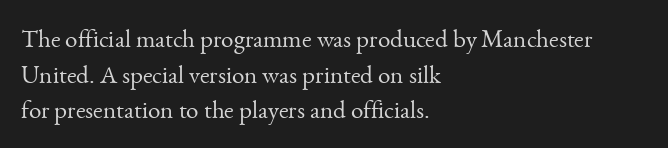
{"italic": "no", "bold": "no", "underline": "no", "align": "left", "line_spacing": "normal", "line_spacing_ratio": 1.43, "letter_spacing": "normal", "letter_spacing_em": 0.0, "glyph_px": 25}
